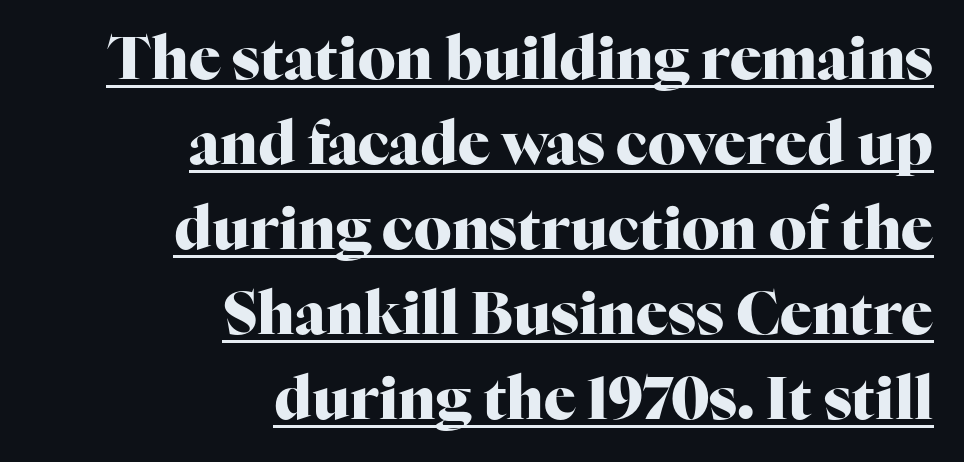
The image shows 59 px heavy serif type, upright; set right-aligned, normal line spacing (1.44x), normal letter spacing, underlined; high stroke contrast and a medium x-height.
